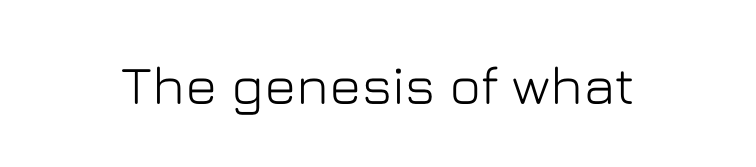
Check under the words: just untouched page. Observe the ordinary spacing: letters are neighbours, not strangers. The type family on display is of the sans-serif kind. Here the designer chose a conventional face with non-uniform glyph widths. The typography opts for an upright posture over an oblique one.
